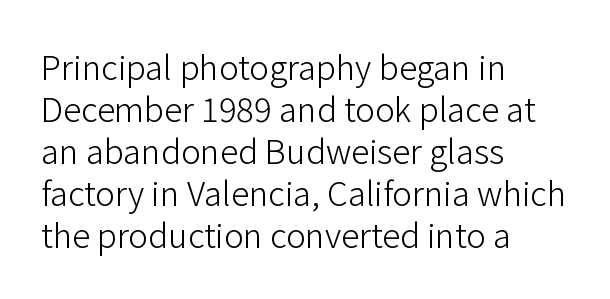
Q: Is the text bold? A: No.
Q: Is the text italic (slanted)? A: No, it is upright.
Q: Is the typeface a serif or a sans-serif typeface? A: Sans-serif.
Q: Is the text underlined? A: No.
Q: How is the paragraph aligned? A: Left-aligned.
Q: Is the spacing between letters normal or unusually wide? A: Normal.
Q: Is the spacing between lines tight, normal or loose? A: Normal.
Q: Width (condensed, normal, or wide)? A: Normal.
Q: Stroke contrast? A: Low.
Q: x-height? A: Medium.
Q: Monospaced? A: No.
